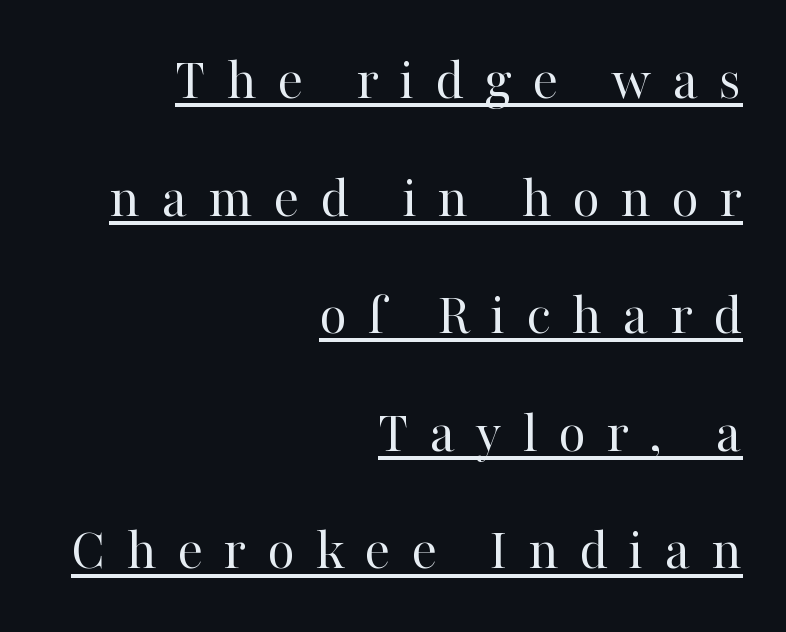
Q: Is the text bold? A: No.
Q: Is the text italic (slanted)? A: No, it is upright.
Q: Is the typeface a serif or a sans-serif typeface? A: Serif.
Q: Is the text underlined? A: Yes.
Q: How is the paragraph aligned? A: Right-aligned.
Q: Is the spacing between letters normal or unusually wide? A: Unusually wide.
Q: Is the spacing between lines tight, normal or loose? A: Loose.
Q: Width (condensed, normal, or wide)? A: Normal.
Q: Stroke contrast? A: High.
Q: x-height? A: Medium.
Q: Monospaced? A: No.
